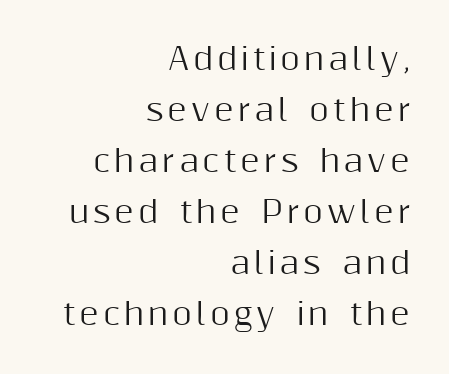
The image shows 30 px sans-serif type, upright; set right-aligned, normal line spacing (1.7x), not underlined; medium stroke contrast and a medium x-height.
